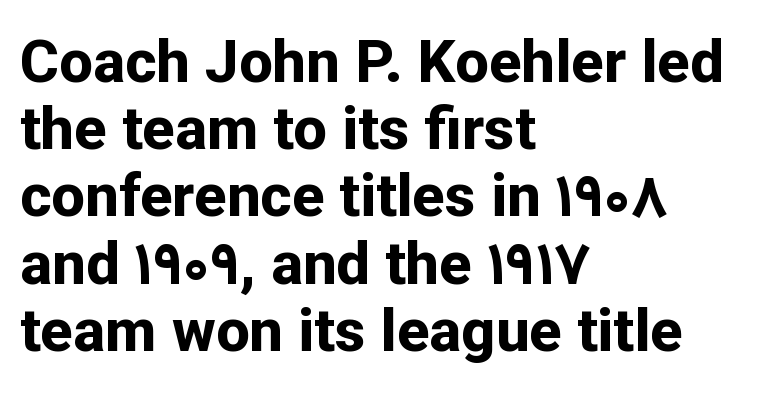
Type without underlining. Is the letter spacing exaggerated? No — it looks like the ordinary default. The space between consecutive lines is stingy. Each letter keeps its own natural width here, so spacing adapts to shape.
